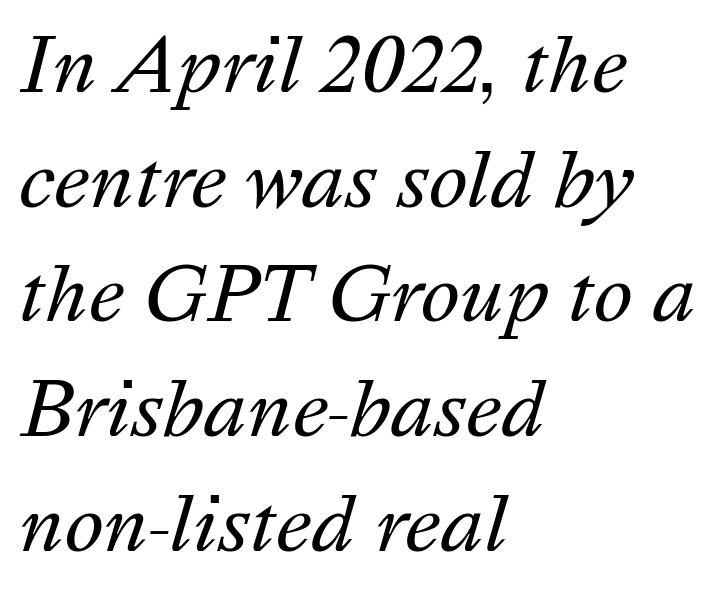
Q: Is the text bold? A: No.
Q: Is the text italic (slanted)? A: Yes, it leans right by about 16 degrees.
Q: Is the text underlined? A: No.
Q: How is the paragraph aligned? A: Left-aligned.
Q: Is the spacing between letters normal or unusually wide? A: Normal.
Q: Is the spacing between lines tight, normal or loose? A: Normal.
Q: Width (condensed, normal, or wide)? A: Normal.
Q: Stroke contrast? A: Medium.
Q: x-height? A: Medium.
Q: Monospaced? A: No.
